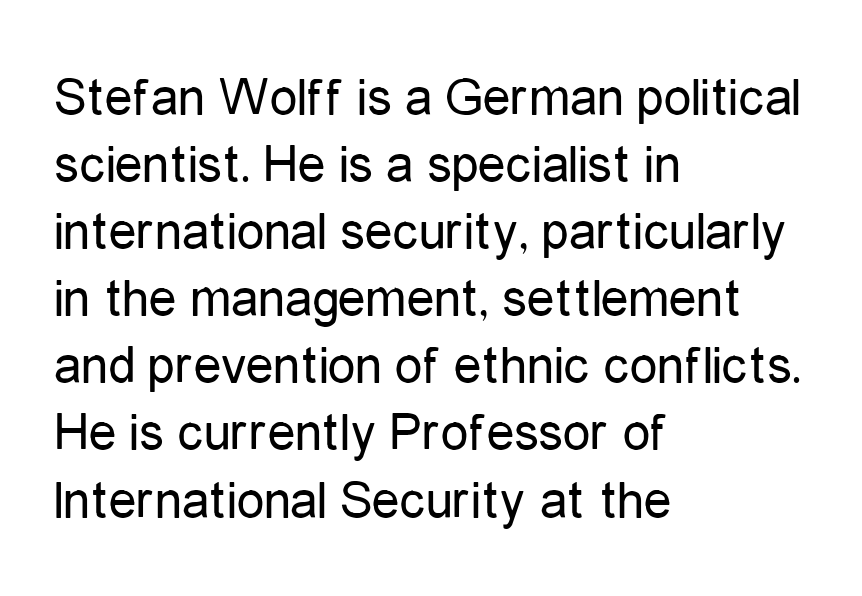
Q: Is the text bold? A: No.
Q: Is the text italic (slanted)? A: No, it is upright.
Q: Is the typeface a serif or a sans-serif typeface? A: Sans-serif.
Q: Is the text underlined? A: No.
Q: How is the paragraph aligned? A: Left-aligned.
Q: Is the spacing between letters normal or unusually wide? A: Normal.
Q: Width (condensed, normal, or wide)? A: Condensed.
Q: Stroke contrast? A: Low.
Q: x-height? A: Medium.
Q: Monospaced? A: No.
